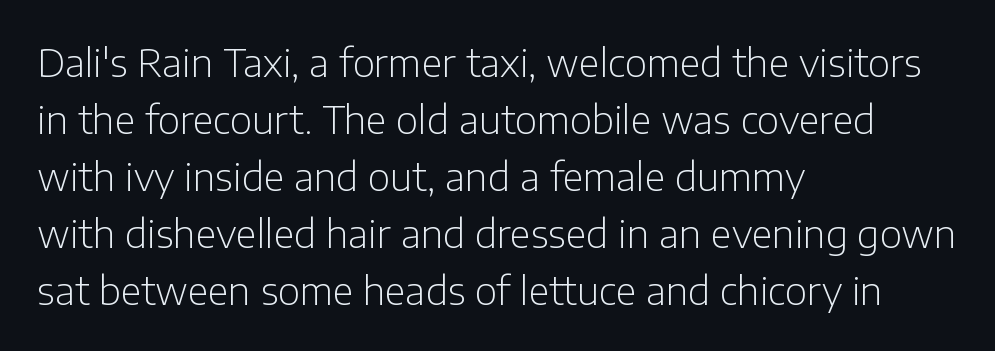
{"serif": "no", "italic": "no", "bold": "no", "weight": "light", "width": "normal", "stroke_contrast": "low", "x_height": "medium", "monospaced": "no", "underline": "no", "align": "left", "line_spacing": "normal", "line_spacing_ratio": 1.5, "letter_spacing": "normal", "letter_spacing_em": 0.0, "glyph_px": 38}
